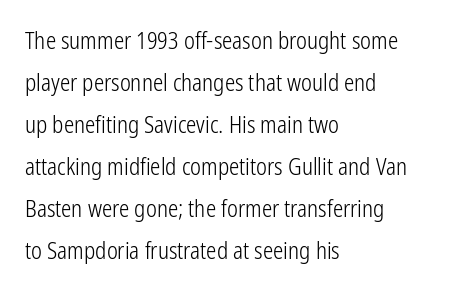
Q: Is the text bold? A: No.
Q: Is the text italic (slanted)? A: No, it is upright.
Q: Is the text underlined? A: No.
Q: How is the paragraph aligned? A: Left-aligned.
Q: Is the spacing between letters normal or unusually wide? A: Normal.
